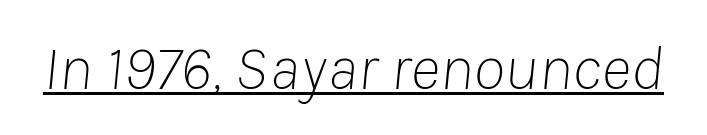
The image shows 65 px thin type, italic (leaning right); set normal letter spacing, underlined; low stroke contrast and a medium x-height.
